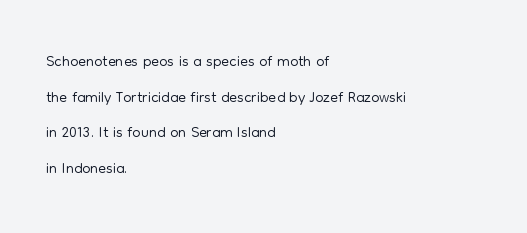
Baseline-to-baseline distance is the conventional proportion of letter height. The passage is arranged the way most books set body copy — flush left. The glyphs are unaccompanied by any horizontal stroke below them. The gaps between neighbouring characters are ordinary and unremarkable.
